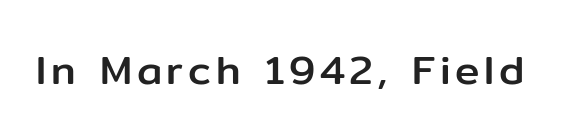
Q: Is the text italic (slanted)? A: No, it is upright.
Q: Is the typeface a serif or a sans-serif typeface? A: Sans-serif.
Q: Is the text underlined? A: No.
Q: Width (condensed, normal, or wide)? A: Normal.
Q: Stroke contrast? A: Low.
Q: x-height? A: Medium.
Q: Monospaced? A: No.
